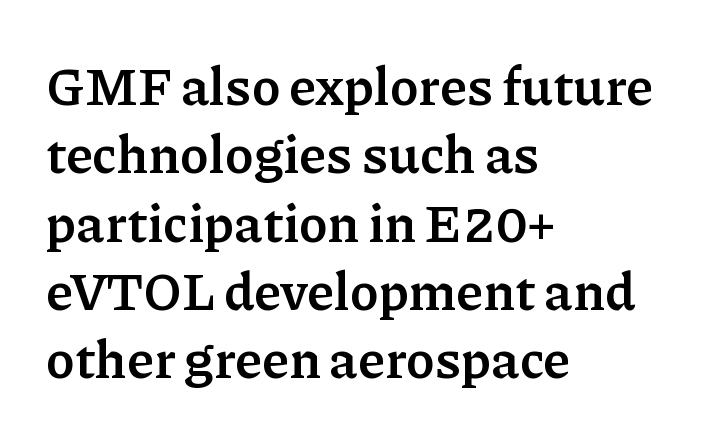
This sample uses a serif face. These lines sit exactly where default settings would place them. Between one letter and the next there's only the usual sliver of space. The lines are quadded left. Underlining? Definitely not there.
